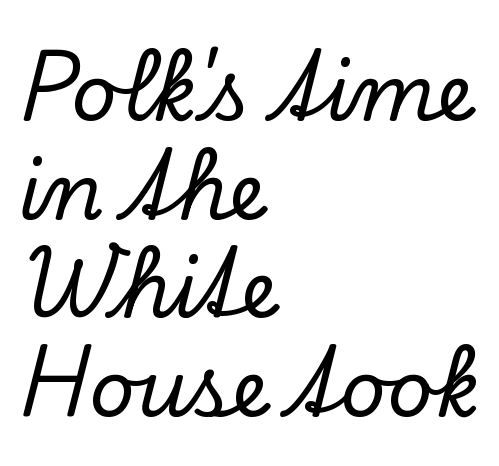
The image shows 79 px serif type; set left-aligned, normal line spacing (1.25x), normal letter spacing, not underlined; low stroke contrast and a small x-height.
